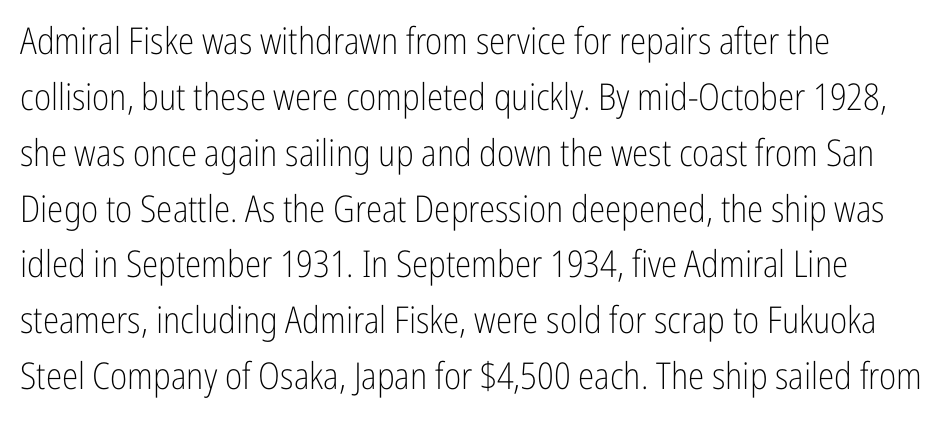
The image shows 37 px light, condensed sans-serif type, upright; set left-aligned, normal line spacing (1.51x), normal letter spacing, not underlined; low stroke contrast and a medium x-height.
